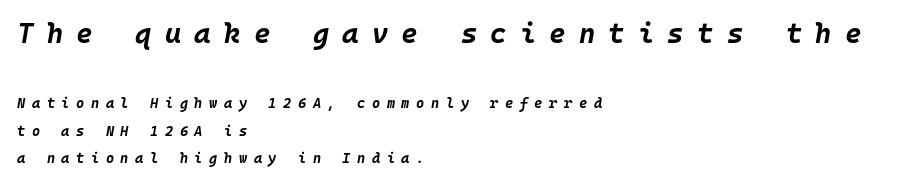
Q: Is the text bold? A: Yes.
Q: Is the text italic (slanted)? A: Yes, it leans right by about 10 degrees.
Q: Is the text underlined? A: No.
Q: How is the paragraph aligned? A: Left-aligned.
Q: Is the spacing between letters normal or unusually wide? A: Unusually wide.
Q: Is the spacing between lines tight, normal or loose? A: Loose.
Q: Which block of text is set in a larger size, the first (top) or the second (bottom)? A: The first (top) one.
Q: Width (condensed, normal, or wide)? A: Normal.
Q: Stroke contrast? A: Low.
Q: x-height? A: Large.
Q: Monospaced? A: Yes.
